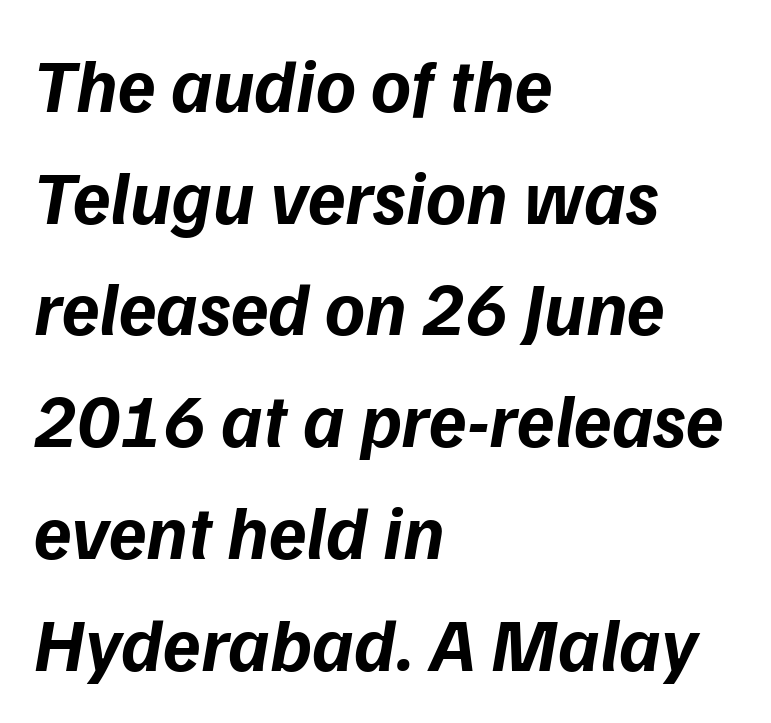
The image shows 76 px bold type, italic (leaning right); set left-aligned, normal line spacing (1.47x), normal letter spacing, not underlined; low stroke contrast and a medium x-height.
